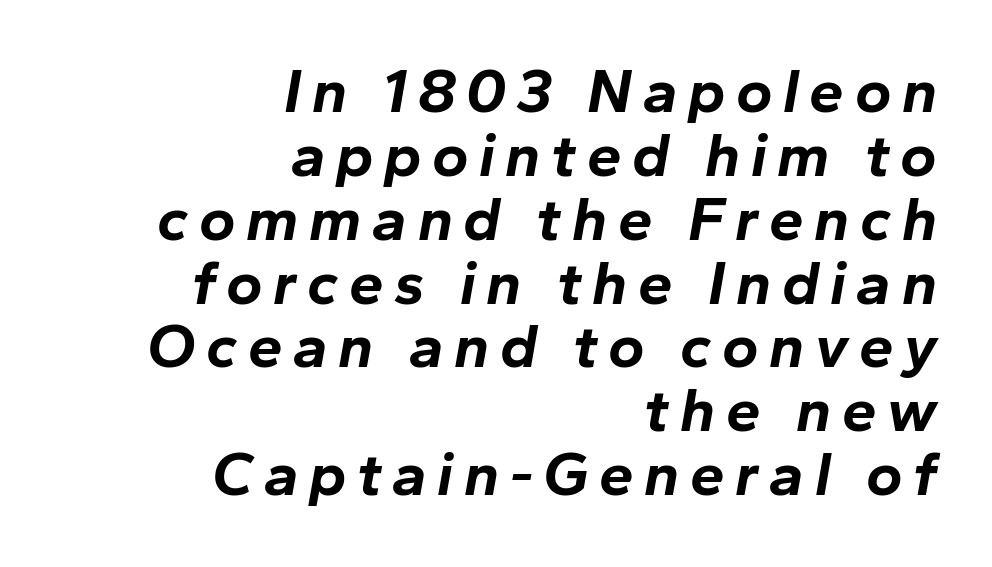
{"italic": "yes", "lean": "right", "slant_degrees": 10, "bold": "yes", "weight": "bold", "width": "normal", "stroke_contrast": "low", "x_height": "medium", "monospaced": "no", "underline": "no", "align": "right", "line_spacing": "tight", "line_spacing_ratio": 1.03, "glyph_px": 62}
